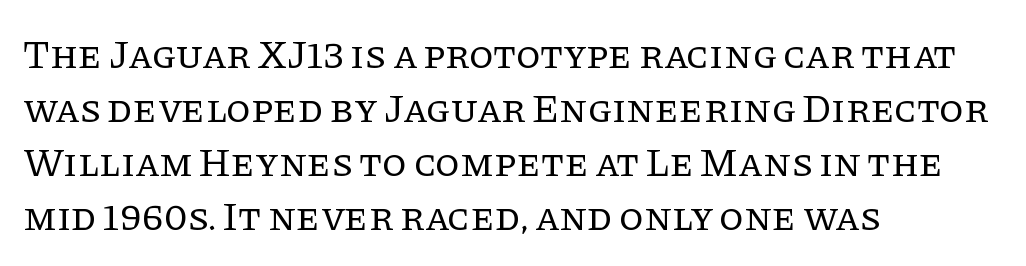
Spacing verdict: proportional, widths tailored to each character. The space directly below the letters is spotless. Posture: straight, roman, zero tilt. These lines are set flush left with a ragged right edge. A normal amount of white space separates one row of letters from the next. The tracking reads as untouched default to a designer's eye.
